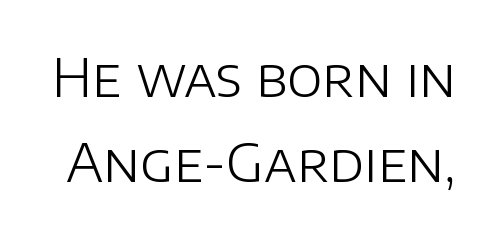
{"serif": "no", "italic": "no", "bold": "no", "weight": "light", "width": "normal", "stroke_contrast": "low", "x_height": "large", "monospaced": "no", "underline": "no", "line_spacing": "normal", "line_spacing_ratio": 1.6, "letter_spacing": "normal", "letter_spacing_em": 0.0, "glyph_px": 53}
